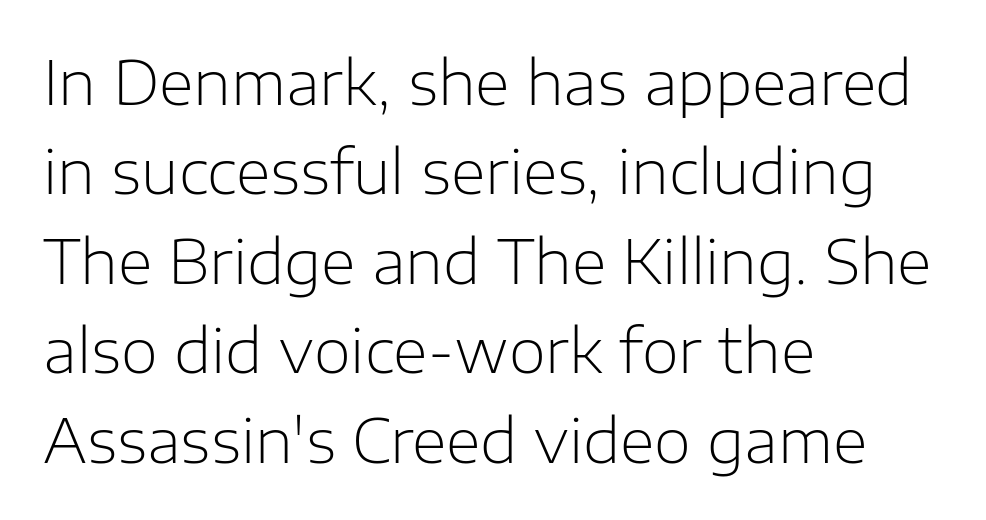
Q: Is the text bold? A: No.
Q: Is the text italic (slanted)? A: No, it is upright.
Q: Is the typeface a serif or a sans-serif typeface? A: Sans-serif.
Q: Is the text underlined? A: No.
Q: How is the paragraph aligned? A: Left-aligned.
Q: Is the spacing between letters normal or unusually wide? A: Normal.
Q: Is the spacing between lines tight, normal or loose? A: Normal.
Q: Width (condensed, normal, or wide)? A: Normal.
Q: Stroke contrast? A: Low.
Q: x-height? A: Medium.
Q: Monospaced? A: No.
